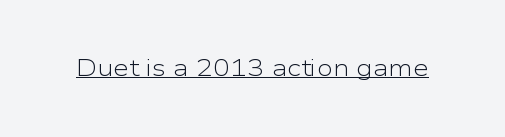
The image shows 23 px text type, upright; set normal letter spacing, underlined.
